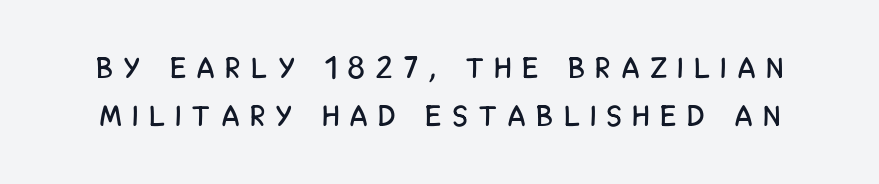
The lettering stays uniformly vertical, giving the passage a roman look. The rendering uses natural spacing where letterforms have individual widths. Beneath every word, the page is bare. Is there much room between lines? A standard amount, neither cramped nor airy.
